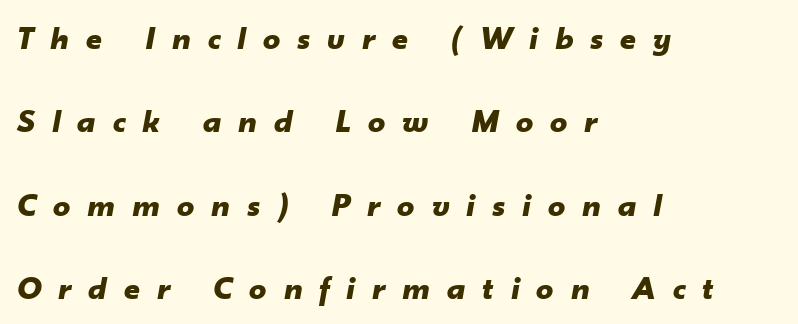
Q: Is the text bold? A: Yes.
Q: Is the text italic (slanted)? A: Yes, it leans right by about 10 degrees.
Q: Is the text underlined? A: No.
Q: How is the paragraph aligned? A: Left-aligned.
Q: Is the spacing between letters normal or unusually wide? A: Unusually wide.
Q: Is the spacing between lines tight, normal or loose? A: Loose.
Q: Width (condensed, normal, or wide)? A: Normal.
Q: Stroke contrast? A: Low.
Q: x-height? A: Small.
Q: Monospaced? A: No.
